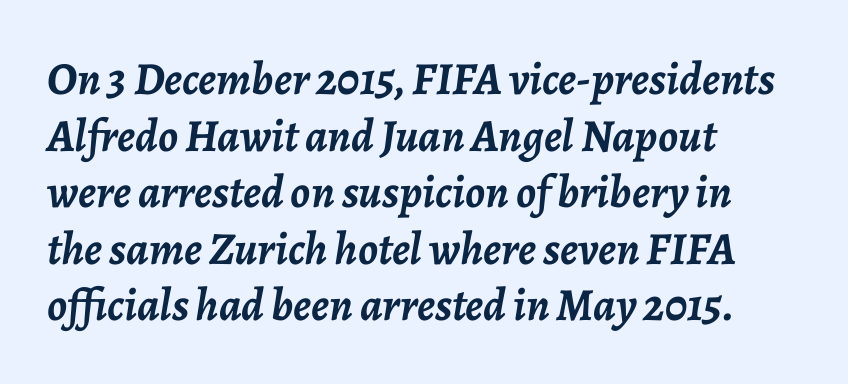
The image shows 46 px semibold type, italic (leaning right); set left-aligned, line spacing 1.23x, normal letter spacing, not underlined; low stroke contrast and a medium x-height.
